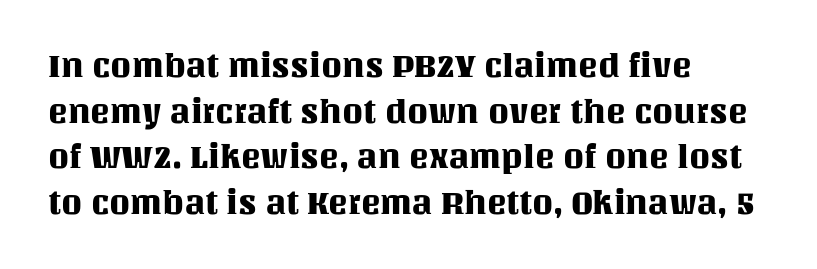
Q: Is the text italic (slanted)? A: No, it is upright.
Q: Is the text underlined? A: No.
Q: How is the paragraph aligned? A: Left-aligned.
Q: Is the spacing between letters normal or unusually wide? A: Normal.
Q: Is the spacing between lines tight, normal or loose? A: Normal.
Q: Width (condensed, normal, or wide)? A: Normal.
Q: Stroke contrast? A: Medium.
Q: x-height? A: Large.
Q: Monospaced? A: No.
